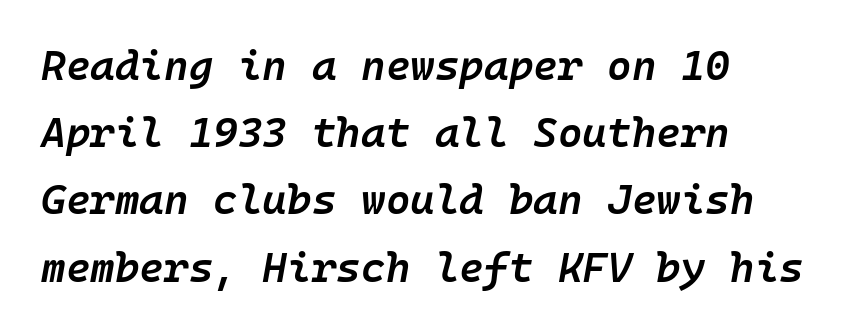
Q: Is the text bold? A: Semi-bold.
Q: Is the text italic (slanted)? A: Yes, it leans right by about 10 degrees.
Q: Is the text underlined? A: No.
Q: How is the paragraph aligned? A: Left-aligned.
Q: Is the spacing between letters normal or unusually wide? A: Normal.
Q: Is the spacing between lines tight, normal or loose? A: Normal.
Q: Width (condensed, normal, or wide)? A: Normal.
Q: Stroke contrast? A: Low.
Q: x-height? A: Medium.
